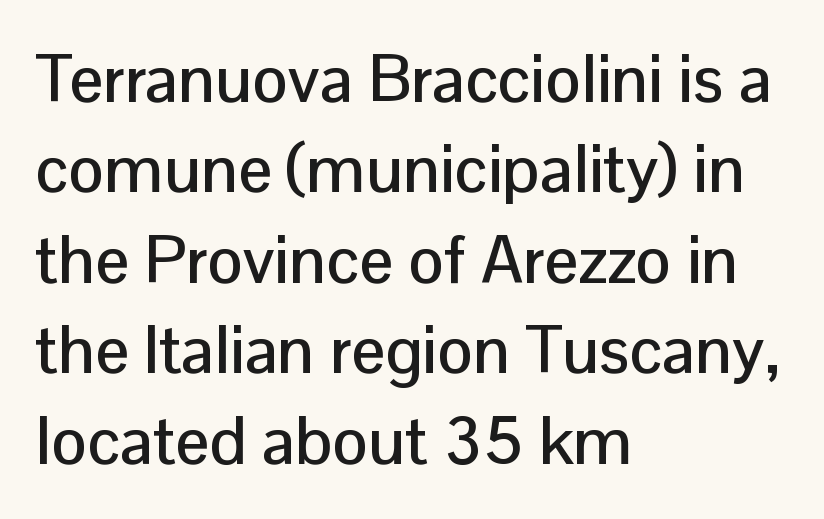
The leading is moderate, giving the passage an even texture. The specimen reads as upright at a glance. If you drew a ruler down the left edge, every line would touch it. To sum up the face: it is a sans, with no serifs. A typesetter would call this proportional, since set widths differ per character.
